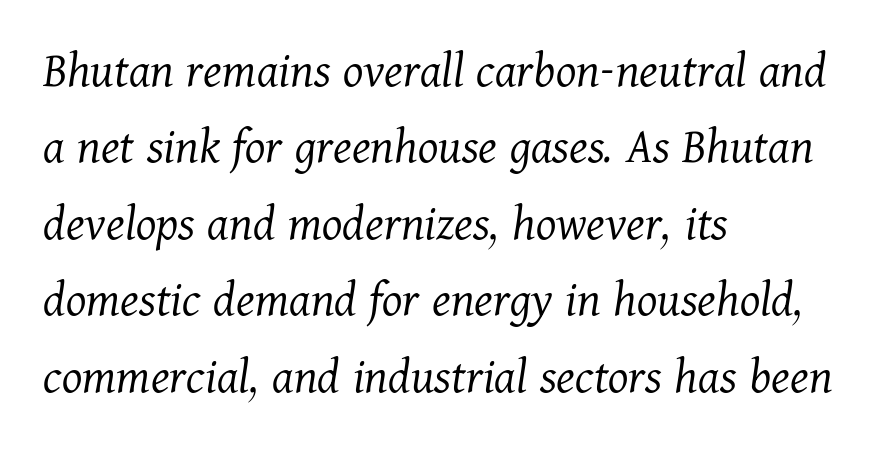
The image shows 52 px light serif type, italic (leaning right); set left-aligned, normal line spacing (1.47x), normal letter spacing, not underlined; medium stroke contrast and a medium x-height.
